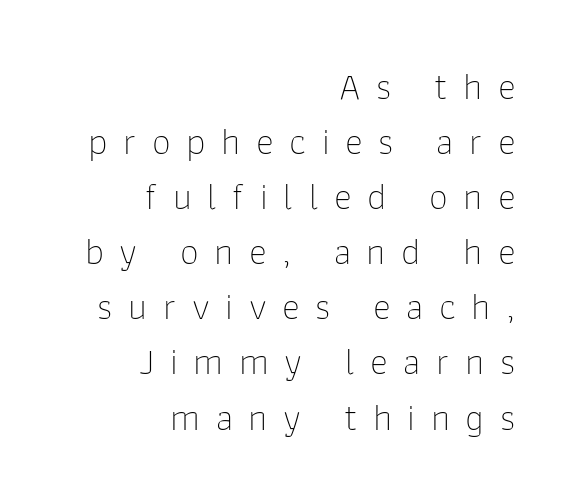
The image shows 38 px thin sans-serif type, upright; set right-aligned, normal line spacing (1.45x), unusually wide letter spacing (+0.41 em), not underlined; low stroke contrast and a medium x-height.
